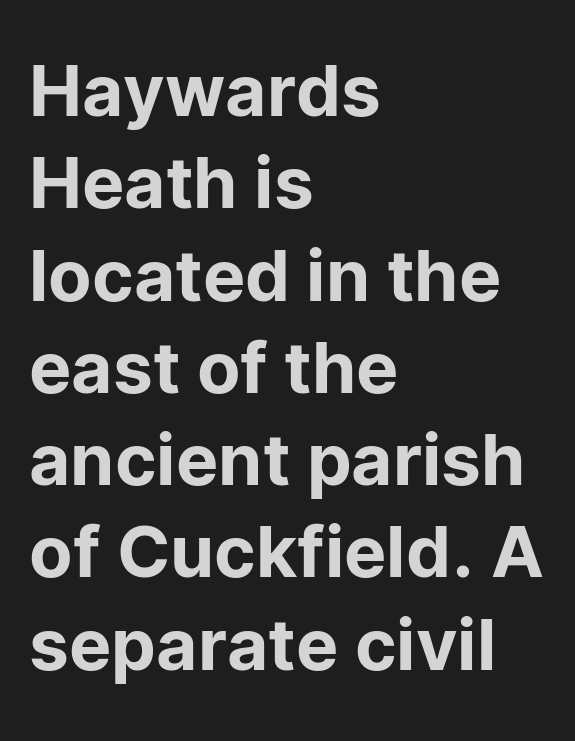
{"serif": "no", "italic": "no", "width": "normal", "stroke_contrast": "low", "x_height": "medium", "monospaced": "no", "underline": "no", "align": "left", "line_spacing": "normal", "line_spacing_ratio": 1.3, "letter_spacing": "normal", "letter_spacing_em": 0.0, "glyph_px": 71}
